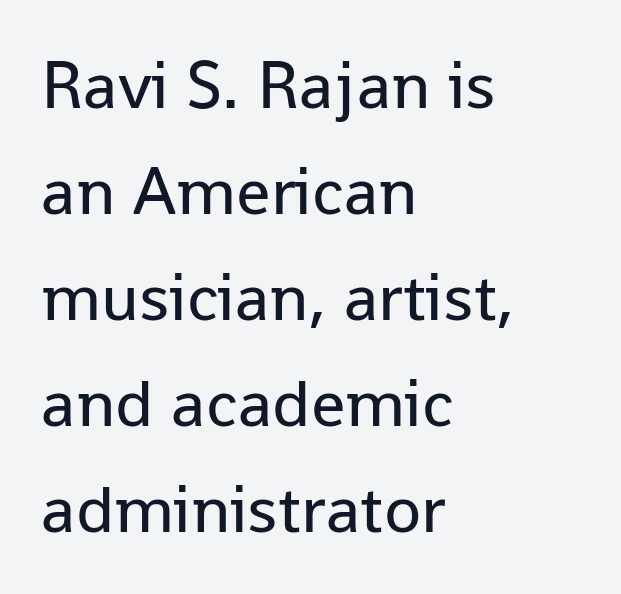
The tracking reads as untouched default to a designer's eye. Do the characters align in a grid? No, the font is proportional. Notice how the stems are strictly vertical — no italics here. Ink coverage per letter is moderate at most.
